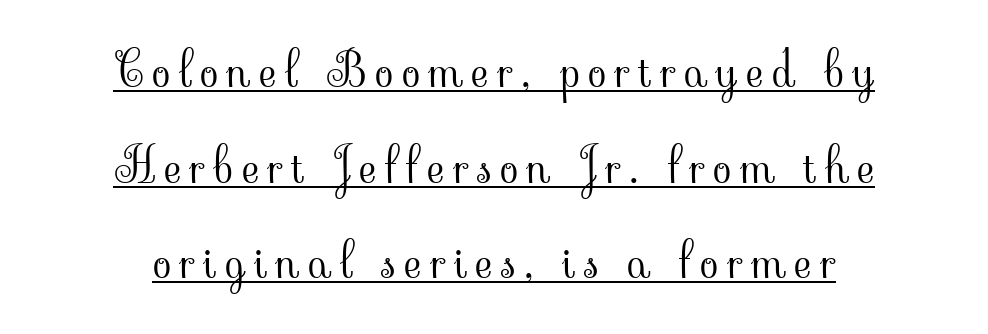
Proportional: the letters do not fall into vertical columns. No chunkiness to these letters — they're not bold. Is there an underline? Yes — a line sits under the letters. Typographically, this falls in the serif category.
